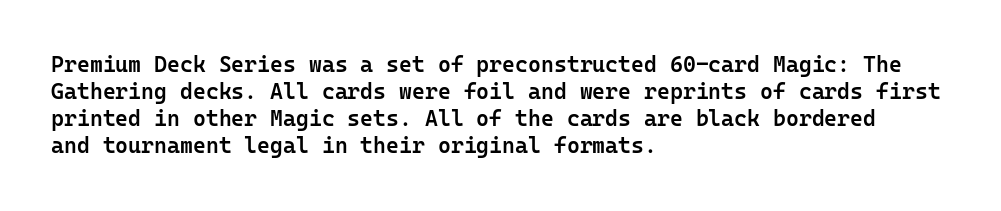
{"italic": "no", "bold": "semi", "underline": "no", "align": "left", "line_spacing_ratio": 1.23, "letter_spacing": "normal", "letter_spacing_em": 0.0, "glyph_px": 22}
